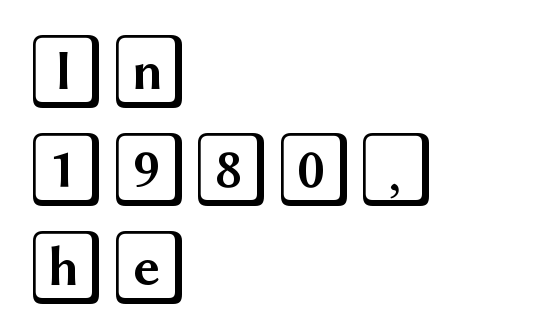
Q: Is the text italic (slanted)? A: No, it is upright.
Q: Is the text underlined? A: No.
Q: How is the paragraph aligned? A: Left-aligned.
Q: Is the spacing between letters normal or unusually wide? A: Normal.
Q: Is the spacing between lines tight, normal or loose? A: Normal.
Q: Width (condensed, normal, or wide)? A: Wide.
Q: x-height? A: Large.
